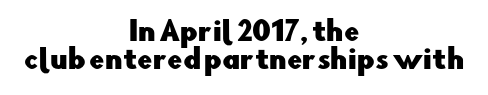
The image shows 27 px text type, upright; set centered, tight line spacing (1.04x), normal letter spacing, not underlined.
